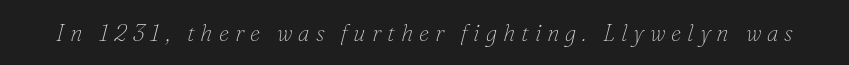
Q: Is the text bold? A: No.
Q: Is the text italic (slanted)? A: Yes, it leans right by about 16 degrees.
Q: Is the text underlined? A: No.
Q: Is the spacing between letters normal or unusually wide? A: Unusually wide.
